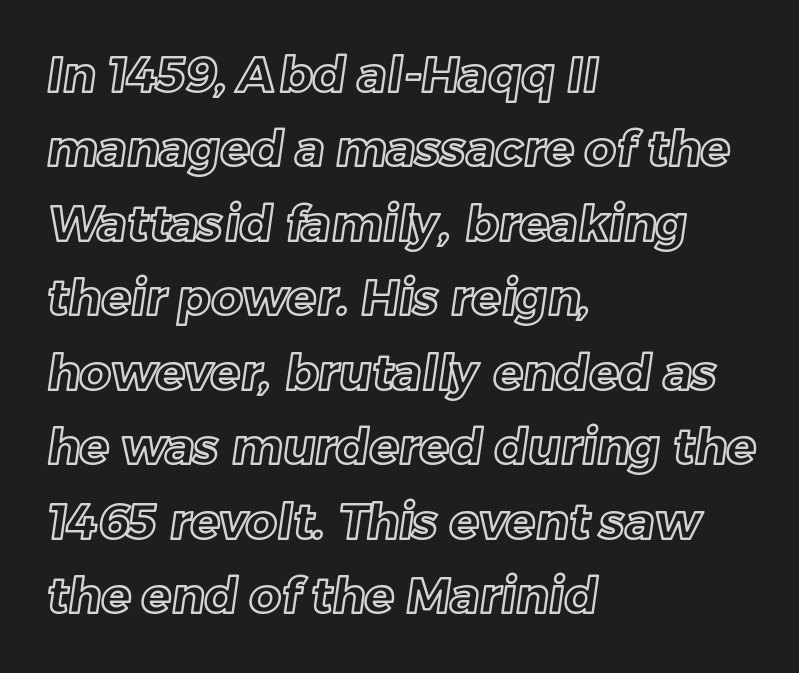
{"width": "normal", "x_height": "medium", "monospaced": "no", "underline": "no", "align": "left", "line_spacing": "normal", "line_spacing_ratio": 1.52, "letter_spacing": "normal", "letter_spacing_em": 0.0, "glyph_px": 49}
